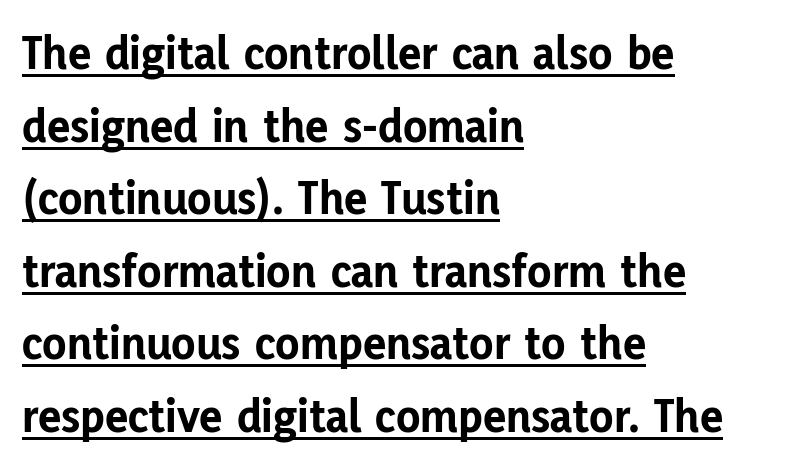
Q: Is the text bold? A: Yes.
Q: Is the text italic (slanted)? A: No, it is upright.
Q: Is the typeface a serif or a sans-serif typeface? A: Sans-serif.
Q: Is the text underlined? A: Yes.
Q: How is the paragraph aligned? A: Left-aligned.
Q: Is the spacing between letters normal or unusually wide? A: Normal.
Q: Is the spacing between lines tight, normal or loose? A: Normal.
Q: Width (condensed, normal, or wide)? A: Normal.
Q: Stroke contrast? A: Low.
Q: x-height? A: Medium.
Q: Monospaced? A: No.
